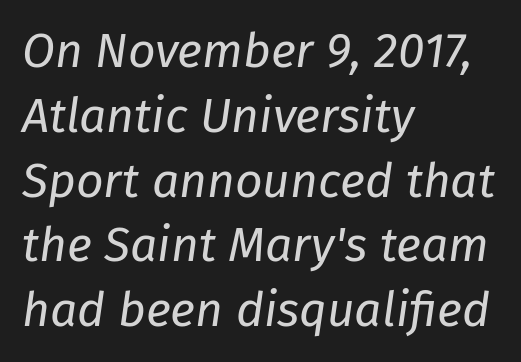
{"italic": "yes", "lean": "right", "slant_degrees": 8, "bold": "no", "weight": "regular", "width": "normal", "stroke_contrast": "low", "x_height": "medium", "monospaced": "no", "underline": "no", "align": "left", "line_spacing": "normal", "line_spacing_ratio": 1.35, "letter_spacing": "normal", "letter_spacing_em": 0.0, "glyph_px": 48}
